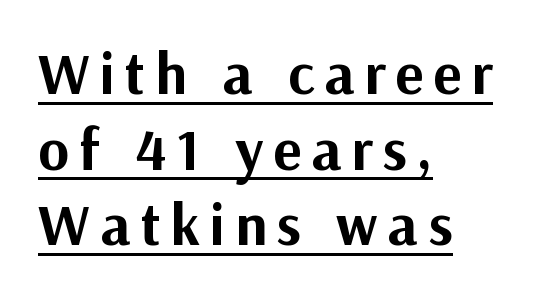
Glance below the letters and you will spot a drawn line. Proportional: the letters do not fall into vertical columns. A typesetter would label this face a sans. Summary of weight: heavy, a full bold. The lettering stays uniformly vertical, giving the passage a roman look.
